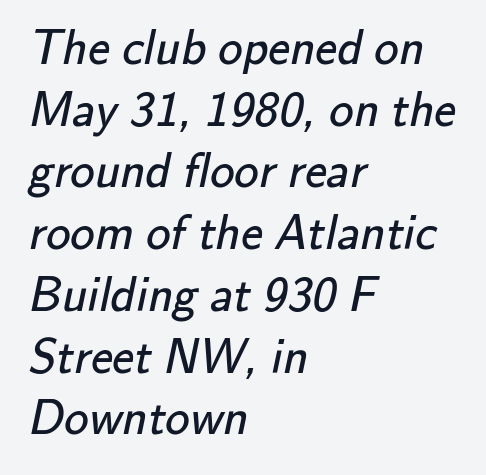
Q: Is the text bold? A: No.
Q: Is the typeface a serif or a sans-serif typeface? A: Sans-serif.
Q: Is the text underlined? A: No.
Q: How is the paragraph aligned? A: Left-aligned.
Q: Is the spacing between letters normal or unusually wide? A: Normal.
Q: Is the spacing between lines tight, normal or loose? A: Normal.
Q: Width (condensed, normal, or wide)? A: Normal.
Q: Stroke contrast? A: Low.
Q: x-height? A: Small.
Q: Monospaced? A: No.
